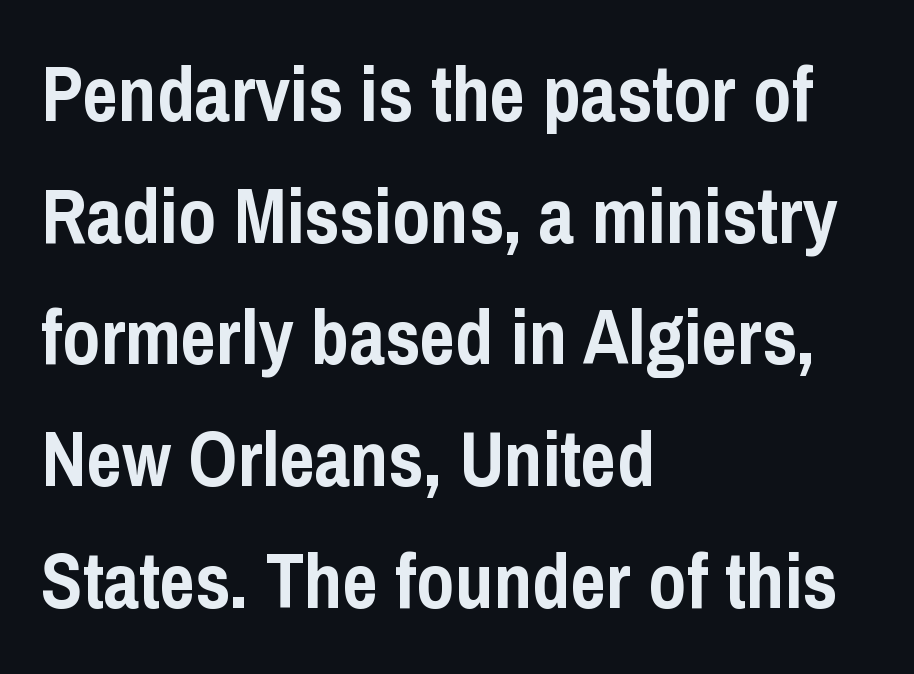
The image shows 77 px semibold, condensed sans-serif type, upright; set left-aligned, normal line spacing (1.58x), normal letter spacing, not underlined; low stroke contrast and a medium x-height.
